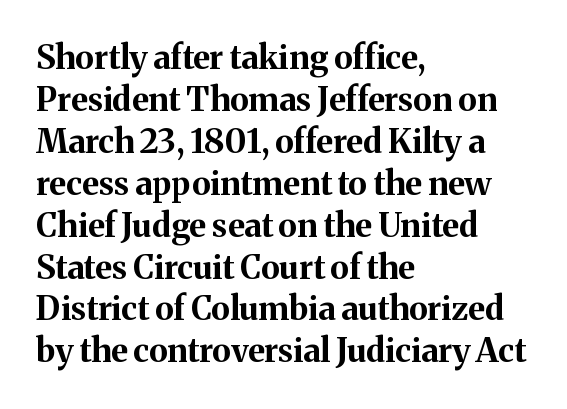
This rendering leaves character spacing at its baseline value. Is there any slant? The stems are plumb. The line-height multiplier appears to be the usual default. Quick note: underline off.
